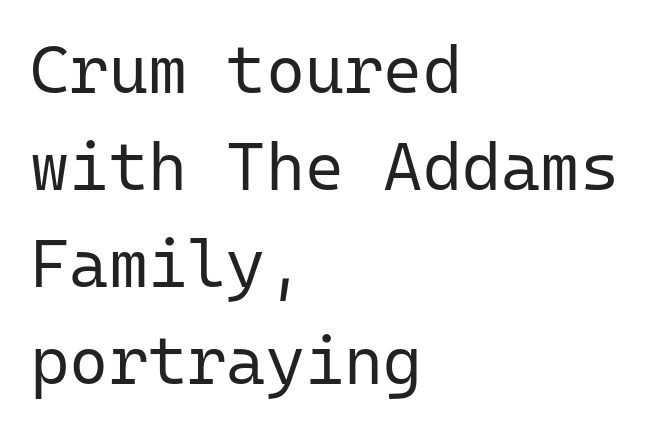
Stroke terminals: plain, sans-serif. Short note: letters normally spaced. Visually the block forms a straight wall on the left and a jagged coastline on the right. Designer's note — italics off, roman on.
